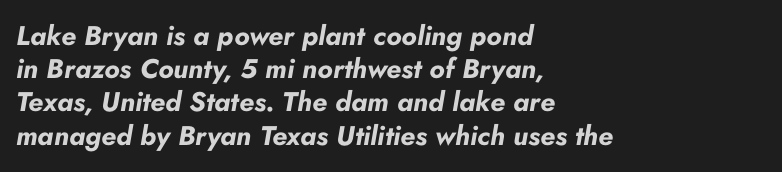
The image shows 27 px bold type, italic (leaning right); set left-aligned, line spacing 1.23x, normal letter spacing, not underlined.
